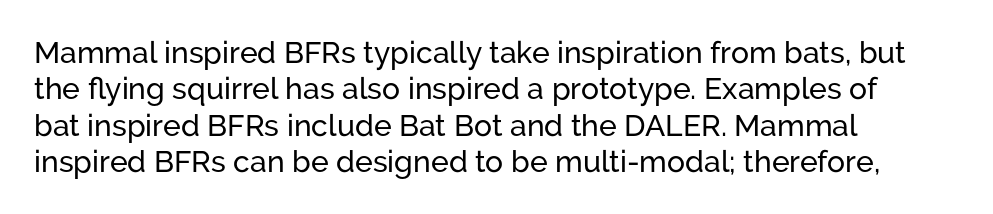
{"serif": "no", "italic": "no", "width": "normal", "stroke_contrast": "low", "x_height": "medium", "monospaced": "no", "underline": "no", "align": "left", "line_spacing_ratio": 1.21, "letter_spacing": "normal", "letter_spacing_em": 0.0, "glyph_px": 30}
